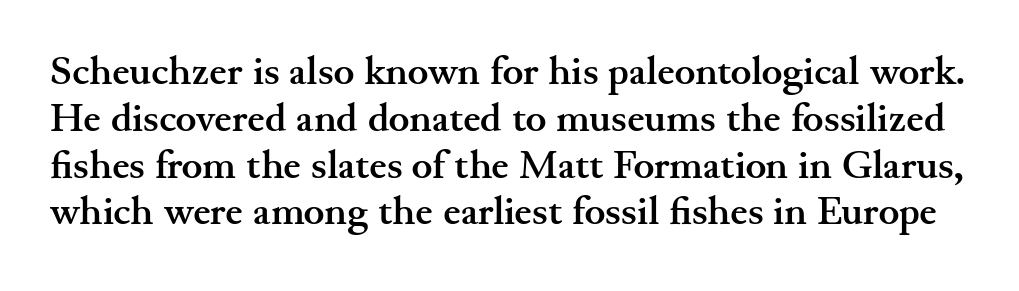
Any mark beneath the type? The region is blank. The font's upright variant was chosen for this text. The letters carry serifs — small finishing strokes at the ends of their stems. The letters are bold, with thick, heavy strokes. How are the letters spaced? Ordinarily, with no added tracking. Character widths vary here, with narrow letters taking less room than wide ones.
